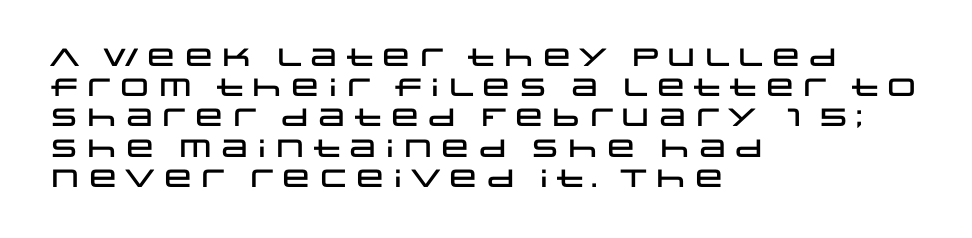
{"italic": "no", "underline": "no", "align": "left", "line_spacing_ratio": 1.21, "letter_spacing": "normal", "letter_spacing_em": 0.0, "glyph_px": 25}
